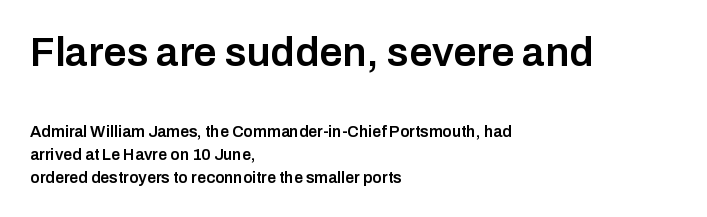
The image shows 41 px semibold sans-serif type, upright; set left-aligned, normal line spacing (1.44x), normal letter spacing, not underlined; the first (top) block is 2.56x larger; low stroke contrast and a medium x-height.
